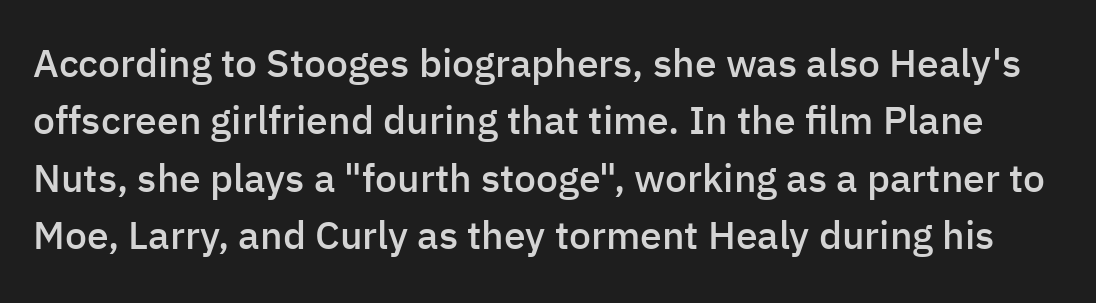
The zone under the glyphs is completely vacant. Caption: standard tracking, unaltered. The type family on display is of the sans-serif kind. The letters advance in unequal steps, a hallmark of proportional type. Does the lettering tilt? It doesn't — this is upright.
